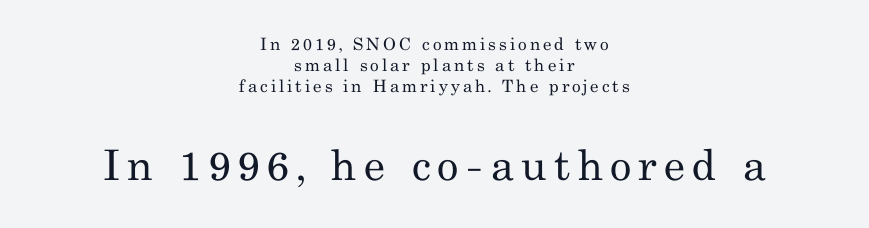
{"serif": "yes", "italic": "no", "bold": "no", "weight": "regular", "width": "normal", "stroke_contrast": "medium", "x_height": "small", "monospaced": "no", "underline": "no", "align": "center", "line_spacing_ratio": 1.23, "larger_block": "second", "size_ratio": 2.47, "glyph_px": 42}
